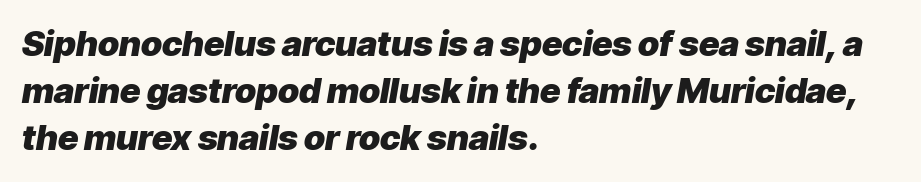
This is oblique type, the kind used for emphasis or titles. Between one letter and the next there's only the usual sliver of space. No word sits above an underline. Proportional: the letters do not fall into vertical columns. As a designer I'd log this as weight 700, bold.
